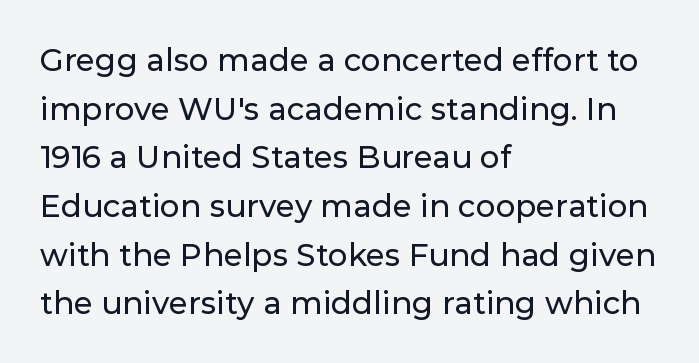
Nope, no serifs anywhere on these letters. The letters stand upright; this is a roman face. These lines sit exactly where default settings would place them. The zone under the glyphs is completely vacant. Does extra space separate the letters? No, they use regular spacing.
